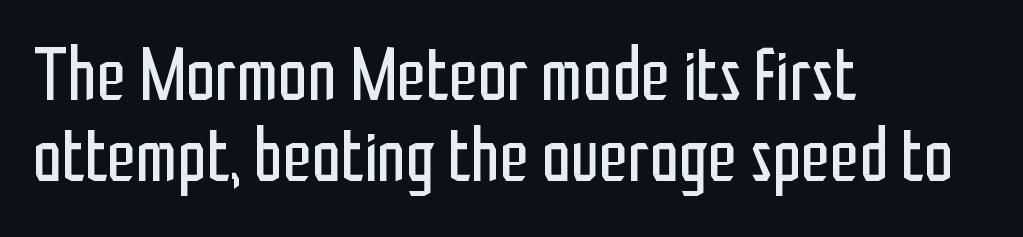
Q: Is the text bold? A: No.
Q: Is the text italic (slanted)? A: No, it is upright.
Q: Is the typeface a serif or a sans-serif typeface? A: Sans-serif.
Q: Is the text underlined? A: No.
Q: How is the paragraph aligned? A: Left-aligned.
Q: Is the spacing between letters normal or unusually wide? A: Normal.
Q: Is the spacing between lines tight, normal or loose? A: Tight.
Q: Width (condensed, normal, or wide)? A: Condensed.
Q: Stroke contrast? A: Low.
Q: x-height? A: Medium.
Q: Monospaced? A: No.
